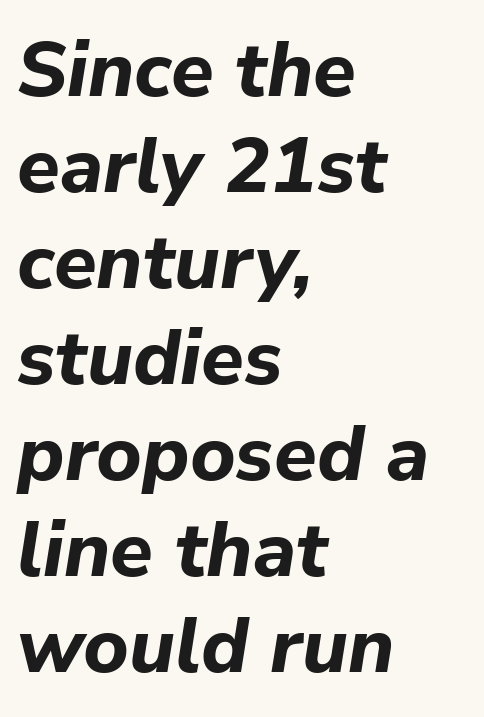
Q: Is the text bold? A: Yes.
Q: Is the text italic (slanted)? A: Yes, it leans right by about 9 degrees.
Q: Is the text underlined? A: No.
Q: How is the paragraph aligned? A: Left-aligned.
Q: Is the spacing between letters normal or unusually wide? A: Normal.
Q: Width (condensed, normal, or wide)? A: Normal.
Q: Stroke contrast? A: Low.
Q: x-height? A: Medium.
Q: Monospaced? A: No.
